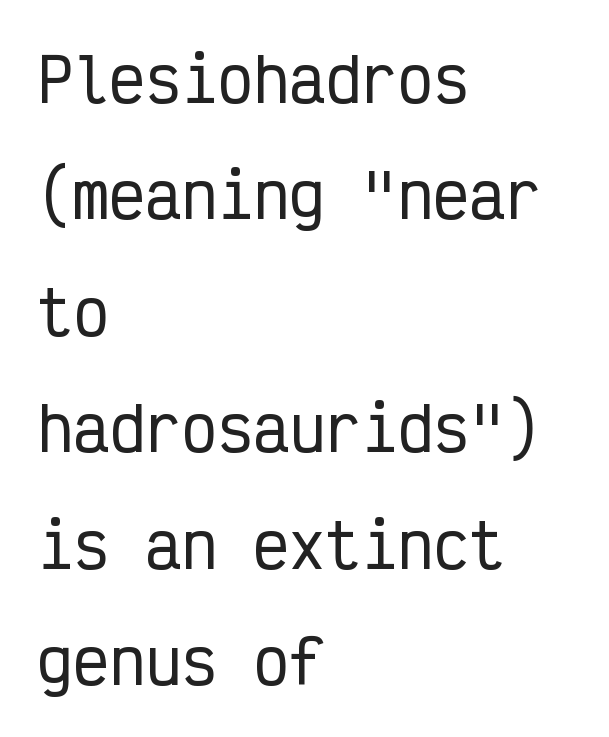
Line beginnings align vertically; line endings do not. Is this a fixed-width face? Yes — each glyph sits in an identical cell. Nobody drew a line under any word here. A roman cut, with each character standing at attention. Note: no serifs on the glyphs.
